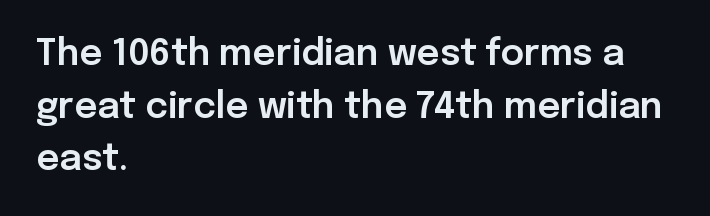
Q: Is the text italic (slanted)? A: No, it is upright.
Q: Is the typeface a serif or a sans-serif typeface? A: Sans-serif.
Q: Is the text underlined? A: No.
Q: How is the paragraph aligned? A: Left-aligned.
Q: Is the spacing between letters normal or unusually wide? A: Normal.
Q: Is the spacing between lines tight, normal or loose? A: Normal.
Q: Width (condensed, normal, or wide)? A: Normal.
Q: Stroke contrast? A: Low.
Q: x-height? A: Medium.
Q: Monospaced? A: No.
